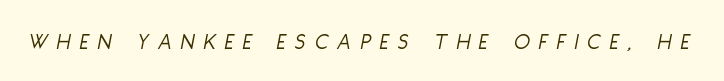
Q: Is the text bold? A: No.
Q: Is the text italic (slanted)? A: Yes, it leans right by about 11 degrees.
Q: Is the text underlined? A: No.
Q: Is the spacing between letters normal or unusually wide? A: Unusually wide.
